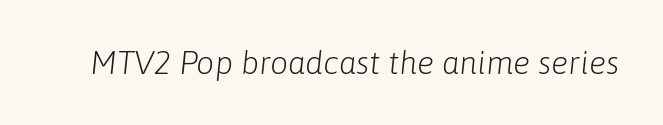
{"italic": "yes", "lean": "right", "slant_degrees": 6, "bold": "no", "weight": "light", "width": "normal", "stroke_contrast": "low", "x_height": "medium", "monospaced": "no", "underline": "no", "letter_spacing": "normal", "letter_spacing_em": 0.0, "glyph_px": 32}
